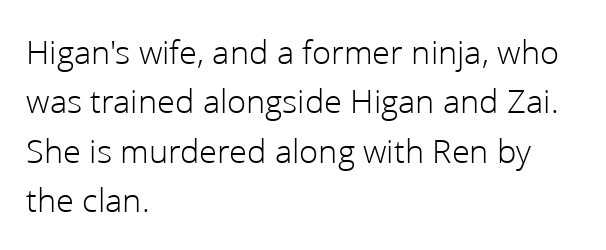
{"serif": "no", "italic": "no", "bold": "no", "weight": "light", "width": "normal", "stroke_contrast": "low", "x_height": "medium", "monospaced": "no", "underline": "no", "align": "left", "line_spacing": "normal", "line_spacing_ratio": 1.41, "letter_spacing": "normal", "letter_spacing_em": 0.0, "glyph_px": 35}
